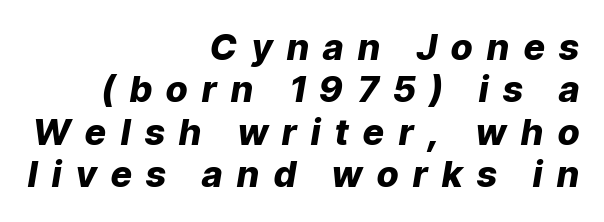
Q: Is the text bold? A: Yes.
Q: Is the text italic (slanted)? A: Yes, it leans right by about 9 degrees.
Q: Is the text underlined? A: No.
Q: How is the paragraph aligned? A: Right-aligned.
Q: Is the spacing between letters normal or unusually wide? A: Unusually wide.
Q: Width (condensed, normal, or wide)? A: Normal.
Q: Stroke contrast? A: Low.
Q: x-height? A: Medium.
Q: Monospaced? A: No.
